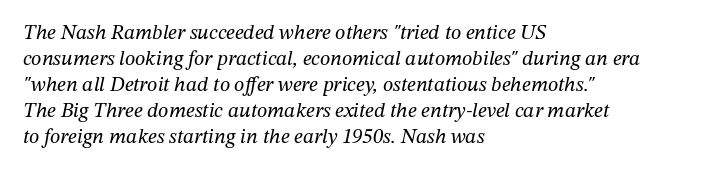
The image shows 21 px text type, italic (leaning right); set left-aligned, line spacing 1.24x, normal letter spacing, not underlined.
